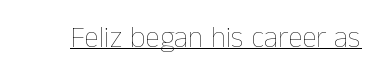
Rendered with straight, roman letterforms. What stands out about the letter spacing? Nothing — it is the standard amount. A light-to-regular cut is what we see here. A typesetter would call this proportional, since set widths differ per character.
